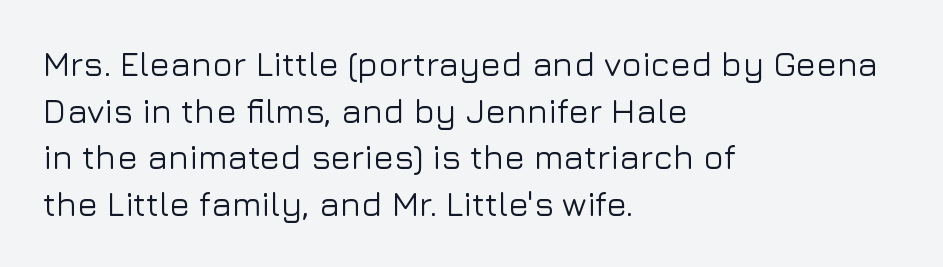
Q: Is the text italic (slanted)? A: No, it is upright.
Q: Is the typeface a serif or a sans-serif typeface? A: Sans-serif.
Q: Is the text underlined? A: No.
Q: How is the paragraph aligned? A: Left-aligned.
Q: Is the spacing between letters normal or unusually wide? A: Normal.
Q: Is the spacing between lines tight, normal or loose? A: Normal.
Q: Width (condensed, normal, or wide)? A: Normal.
Q: Stroke contrast? A: Low.
Q: x-height? A: Medium.
Q: Monospaced? A: No.
